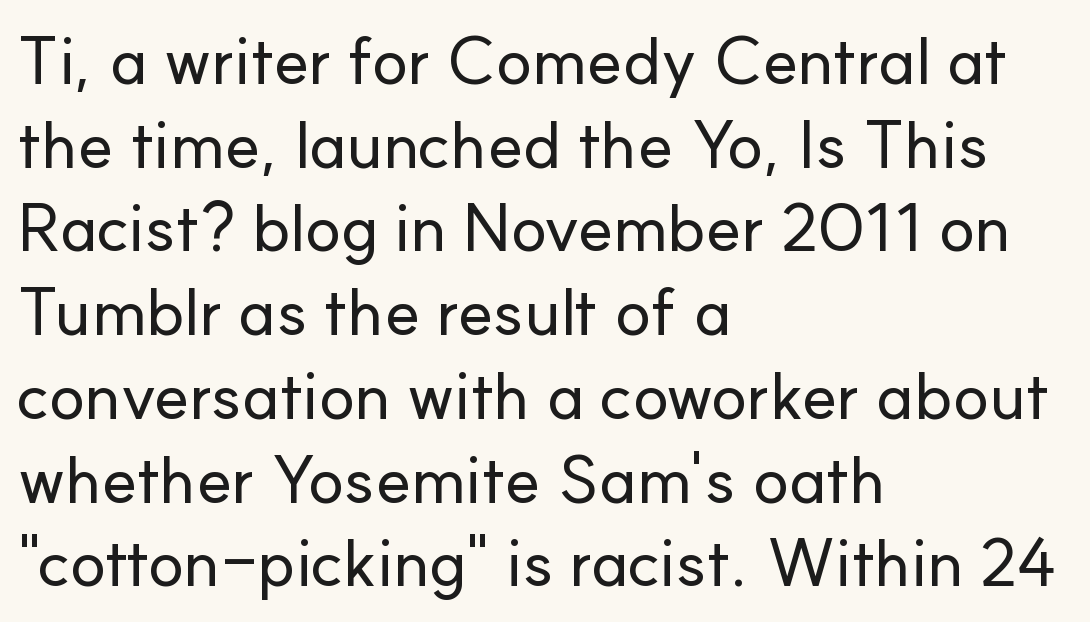
{"serif": "no", "italic": "no", "width": "normal", "stroke_contrast": "low", "x_height": "small", "monospaced": "no", "underline": "no", "align": "left", "line_spacing": "normal", "line_spacing_ratio": 1.25, "letter_spacing": "normal", "letter_spacing_em": 0.0, "glyph_px": 67}
